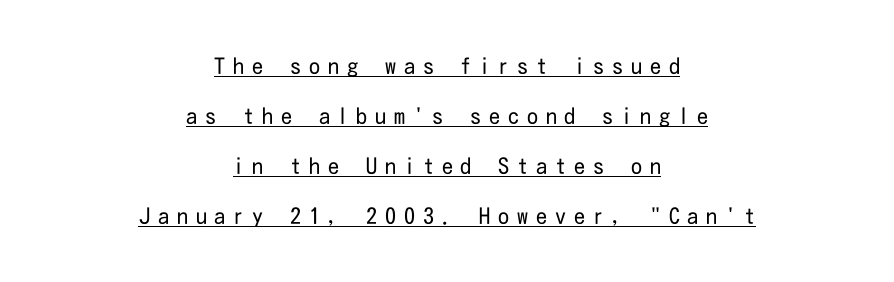
The image shows 22 px text type, upright; set centered, loose line spacing (2.28x), unusually wide letter spacing (+0.36 em), underlined.
